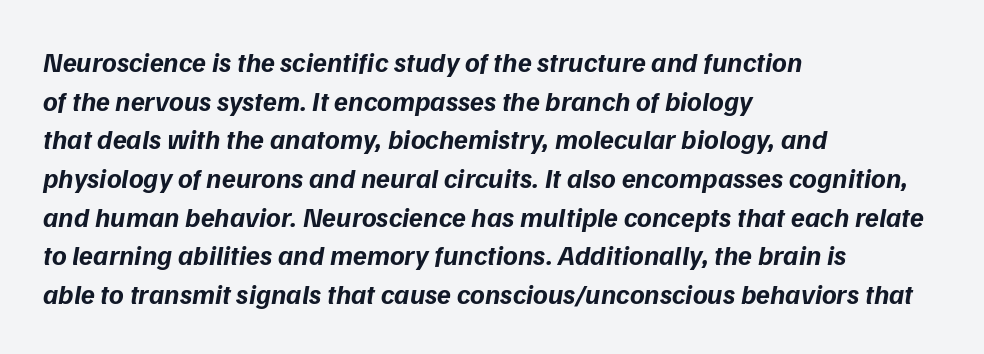
The image shows 28 px bold type, italic (leaning right); set left-aligned, normal line spacing (1.38x), normal letter spacing, not underlined; low stroke contrast and a medium x-height.
